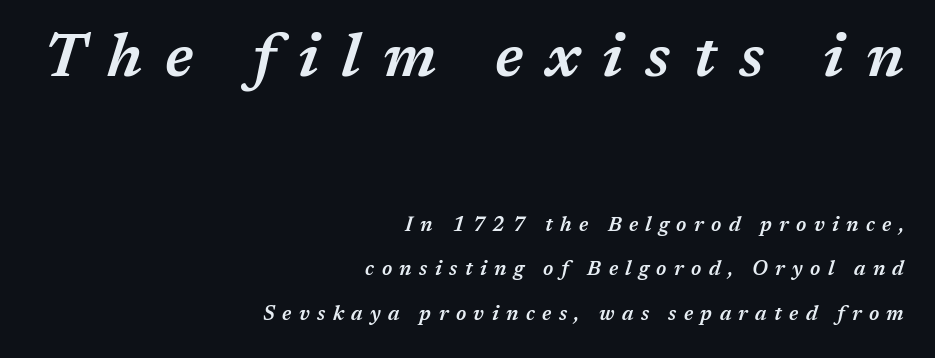
A flush-right, rag-left setting is used for this passage. How are the letters spaced? Widely, with obvious added tracking. Style check: oblique. Strokes here are thickened, but only to semibold level. Varying glyph widths throughout — classic text-font behaviour. Does the leading feel generous? Absolutely, it's lavish.
